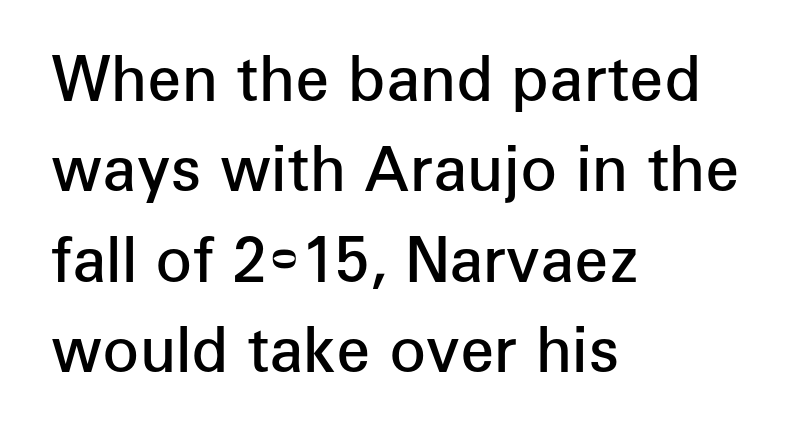
The image shows 61 px semibold sans-serif type, upright; set left-aligned, normal line spacing (1.48x), normal letter spacing, not underlined; low stroke contrast and a medium x-height.
